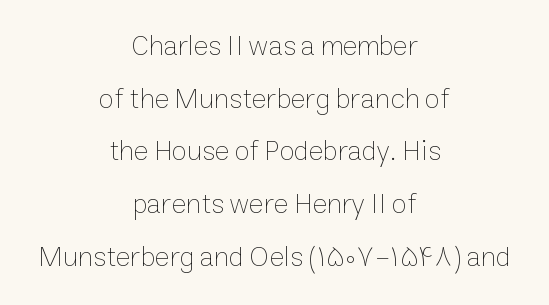
Is this a fixed-width face? No — the glyphs have proportional, varying widths. Is the block centered? Yes — each line is placed symmetrically about the middle. It's the straight-up-and-down kind of type. Characters follow at the spacing the type designer built in. Weight: regular or lighter.
